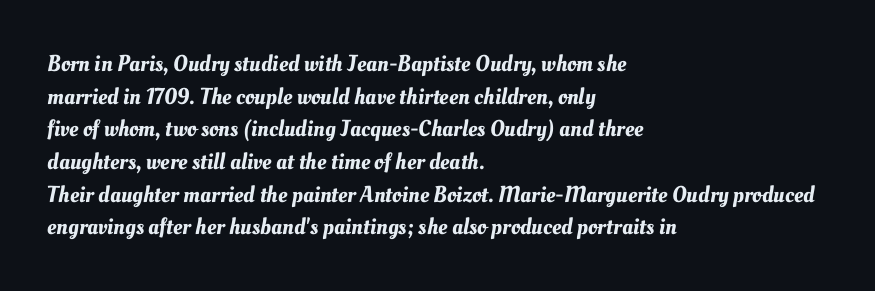
The image shows 23 px text type; set left-aligned, normal line spacing (1.42x), normal letter spacing, not underlined.
